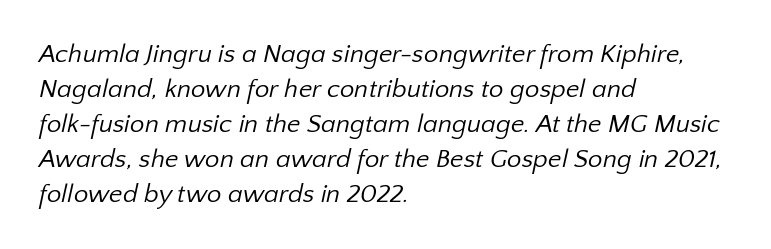
The image shows 26 px text type; set left-aligned, normal line spacing (1.35x), normal letter spacing, not underlined.
